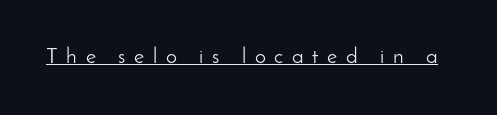
Q: Is the text bold? A: No.
Q: Is the text italic (slanted)? A: No, it is upright.
Q: Is the text underlined? A: Yes.
Q: Is the spacing between letters normal or unusually wide? A: Unusually wide.
